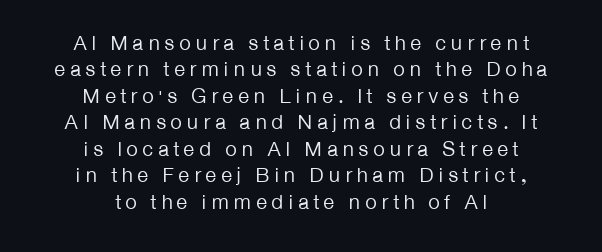
Q: Is the text bold? A: No.
Q: Is the text italic (slanted)? A: No, it is upright.
Q: Is the text underlined? A: No.
Q: How is the paragraph aligned? A: Centered.
Q: Is the spacing between lines tight, normal or loose? A: Normal.
